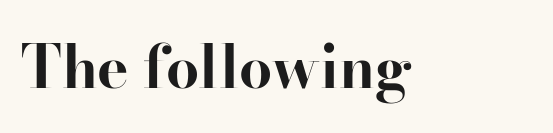
{"serif": "yes", "italic": "no", "bold": "yes", "weight": "bold", "width": "normal", "stroke_contrast": "high", "x_height": "small", "monospaced": "no", "underline": "no", "letter_spacing": "normal", "letter_spacing_em": 0.0, "glyph_px": 59}
